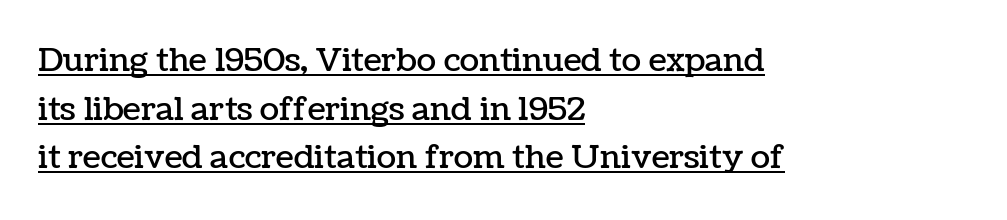
The image shows 32 px text type, upright; set left-aligned, normal line spacing (1.52x), normal letter spacing, underlined; low stroke contrast and a medium x-height.
